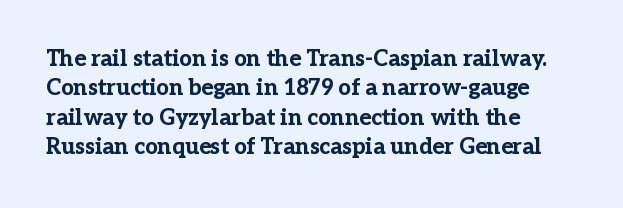
Q: Is the text bold? A: Yes.
Q: Is the text italic (slanted)? A: No, it is upright.
Q: Is the text underlined? A: No.
Q: How is the paragraph aligned? A: Left-aligned.
Q: Is the spacing between letters normal or unusually wide? A: Normal.
Q: Is the spacing between lines tight, normal or loose? A: Normal.
